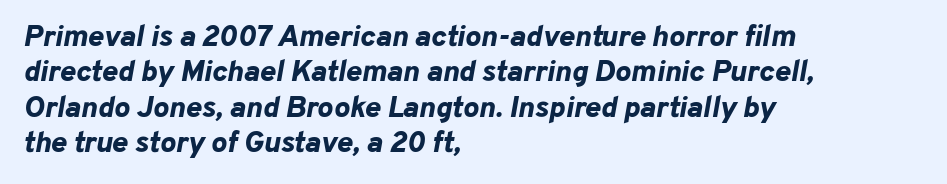
{"italic": "yes", "lean": "right", "slant_degrees": 10, "bold": "yes", "weight": "bold", "width": "normal", "stroke_contrast": "low", "x_height": "medium", "monospaced": "no", "underline": "no", "align": "left", "line_spacing_ratio": 1.18, "letter_spacing": "normal", "letter_spacing_em": 0.0, "glyph_px": 30}
